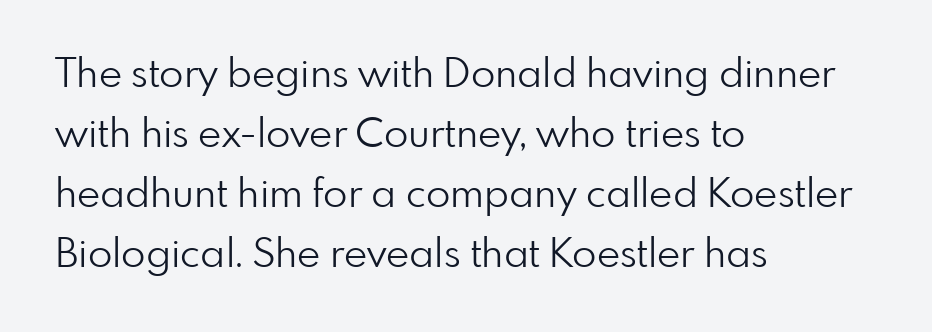
The image shows 40 px light sans-serif type, upright; set left-aligned, normal line spacing (1.5x), normal letter spacing, not underlined; low stroke contrast and a small x-height.
